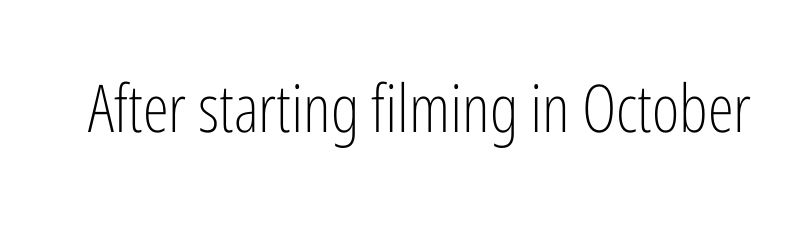
Q: Is the text bold? A: No.
Q: Is the text italic (slanted)? A: No, it is upright.
Q: Is the typeface a serif or a sans-serif typeface? A: Sans-serif.
Q: Is the text underlined? A: No.
Q: Is the spacing between letters normal or unusually wide? A: Normal.
Q: Width (condensed, normal, or wide)? A: Condensed.
Q: Stroke contrast? A: Low.
Q: x-height? A: Medium.
Q: Monospaced? A: No.
